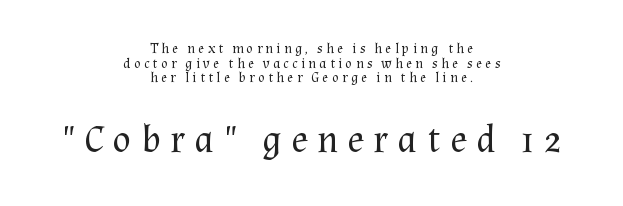
Q: Is the text bold? A: No.
Q: Is the text italic (slanted)? A: No, it is upright.
Q: Is the text underlined? A: No.
Q: How is the paragraph aligned? A: Centered.
Q: Is the spacing between letters normal or unusually wide? A: Unusually wide.
Q: Is the spacing between lines tight, normal or loose? A: Tight.
Q: Which block of text is set in a larger size, the first (top) or the second (bottom)? A: The second (bottom) one.
Q: Width (condensed, normal, or wide)? A: Normal.
Q: Stroke contrast? A: Medium.
Q: x-height? A: Medium.
Q: Monospaced? A: No.
